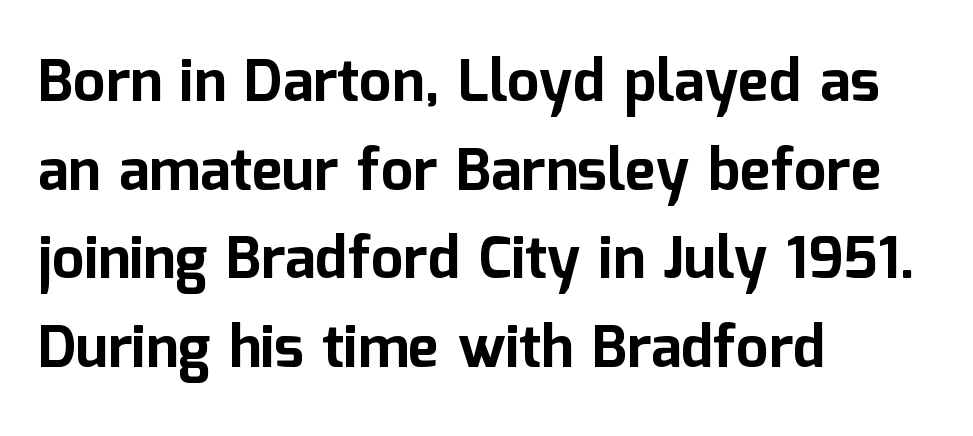
{"serif": "no", "italic": "no", "bold": "yes", "weight": "bold", "width": "normal", "stroke_contrast": "low", "x_height": "medium", "monospaced": "no", "underline": "no", "align": "left", "line_spacing": "normal", "line_spacing_ratio": 1.53, "letter_spacing": "normal", "letter_spacing_em": 0.0, "glyph_px": 58}
